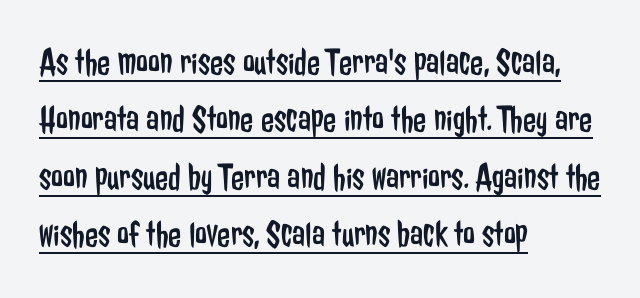
{"serif": "no", "italic": "no", "bold": "no", "weight": "regular", "width": "condensed", "stroke_contrast": "low", "x_height": "medium", "monospaced": "no", "underline": "yes", "align": "left", "line_spacing": "normal", "line_spacing_ratio": 1.51, "letter_spacing": "normal", "letter_spacing_em": 0.0, "glyph_px": 38}
